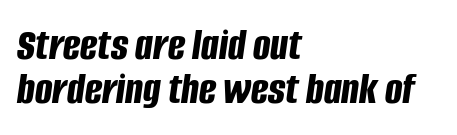
{"italic": "yes", "lean": "right", "slant_degrees": 8, "bold": "yes", "weight": "bold", "width": "condensed", "stroke_contrast": "low", "x_height": "large", "monospaced": "no", "underline": "no", "align": "left", "line_spacing": "tight", "line_spacing_ratio": 0.96, "letter_spacing": "normal", "letter_spacing_em": 0.0, "glyph_px": 46}
